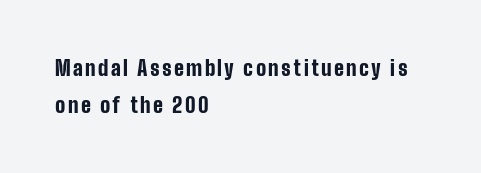
The image shows 21 px bold type, upright; set left-aligned, line spacing 1.75x, not underlined.
